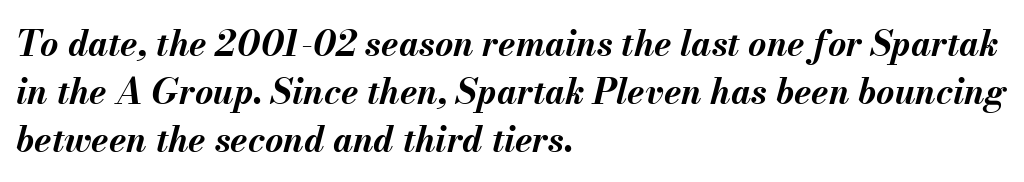
{"italic": "yes", "lean": "right", "slant_degrees": 13, "bold": "yes", "weight": "bold", "width": "normal", "stroke_contrast": "medium", "x_height": "small", "monospaced": "no", "underline": "no", "align": "left", "line_spacing": "normal", "line_spacing_ratio": 1.37, "letter_spacing": "normal", "letter_spacing_em": 0.0, "glyph_px": 35}
